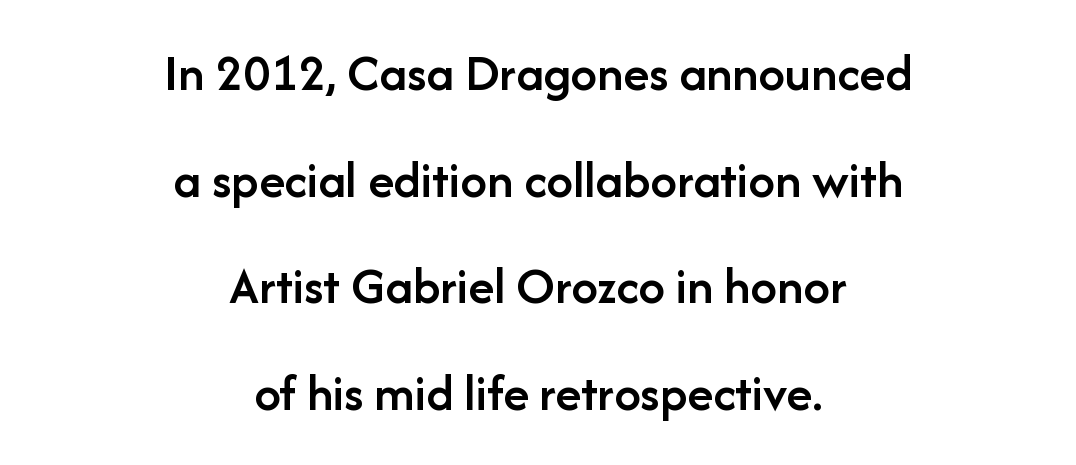
Q: Is the text bold? A: Semi-bold.
Q: Is the text italic (slanted)? A: No, it is upright.
Q: Is the typeface a serif or a sans-serif typeface? A: Sans-serif.
Q: Is the text underlined? A: No.
Q: How is the paragraph aligned? A: Centered.
Q: Is the spacing between letters normal or unusually wide? A: Normal.
Q: Is the spacing between lines tight, normal or loose? A: Loose.
Q: Width (condensed, normal, or wide)? A: Normal.
Q: Stroke contrast? A: Low.
Q: x-height? A: Medium.
Q: Monospaced? A: No.
